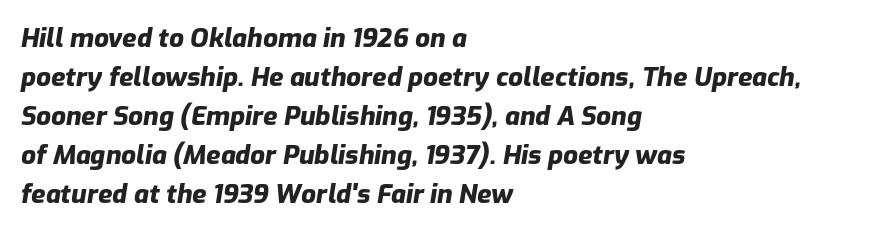
{"italic": "yes", "lean": "right", "slant_degrees": 9, "bold": "yes", "underline": "no", "align": "left", "line_spacing": "normal", "line_spacing_ratio": 1.5, "letter_spacing": "normal", "letter_spacing_em": 0.0, "glyph_px": 26}
